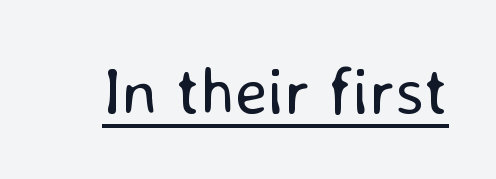
The image shows 66 px regular-weight sans-serif type, upright; set normal letter spacing, underlined; low stroke contrast and a medium x-height.
